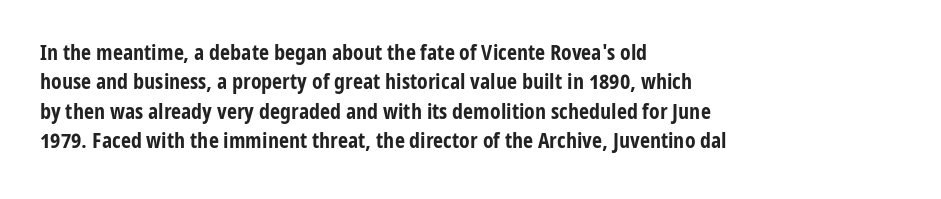
{"italic": "no", "bold": "yes", "underline": "no", "align": "left", "line_spacing": "normal", "line_spacing_ratio": 1.33, "letter_spacing": "normal", "letter_spacing_em": 0.0, "glyph_px": 22}
